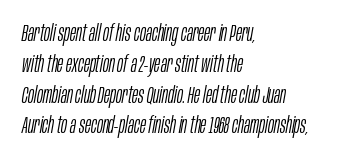
Q: Is the text bold? A: No.
Q: Is the text italic (slanted)? A: Yes, it leans right by about 10 degrees.
Q: Is the text underlined? A: No.
Q: How is the paragraph aligned? A: Left-aligned.
Q: Is the spacing between letters normal or unusually wide? A: Normal.
Q: Is the spacing between lines tight, normal or loose? A: Normal.
